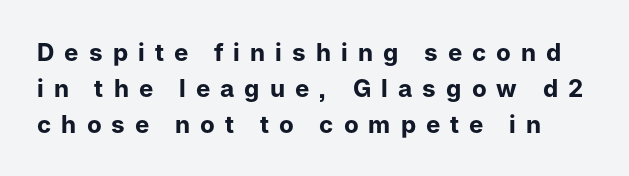
There is plenty of visible air inserted between adjacent glyphs. Is the type bold? Yes — the strokes are clearly thick and heavy. The font's upright variant was chosen for this text. Nobody drew a line under any word here. Whoever set this chose a conventional vertical rhythm.
